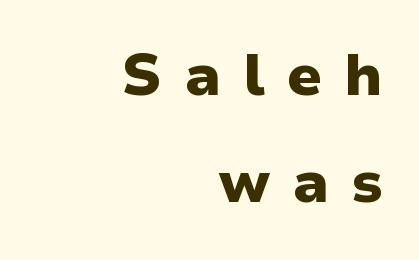
Q: Is the text bold? A: Yes.
Q: Is the text italic (slanted)? A: No, it is upright.
Q: Is the typeface a serif or a sans-serif typeface? A: Sans-serif.
Q: Is the text underlined? A: No.
Q: How is the paragraph aligned? A: Right-aligned.
Q: Is the spacing between letters normal or unusually wide? A: Unusually wide.
Q: Width (condensed, normal, or wide)? A: Normal.
Q: Stroke contrast? A: Low.
Q: x-height? A: Medium.
Q: Monospaced? A: No.
